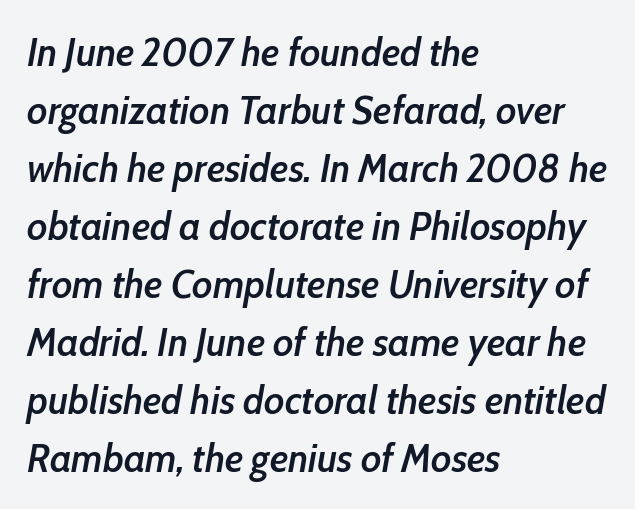
{"italic": "yes", "lean": "right", "slant_degrees": 10, "bold": "semi", "weight": "semibold", "width": "condensed", "stroke_contrast": "low", "x_height": "medium", "monospaced": "no", "underline": "no", "align": "left", "line_spacing": "normal", "line_spacing_ratio": 1.45, "letter_spacing": "normal", "letter_spacing_em": 0.0, "glyph_px": 40}
